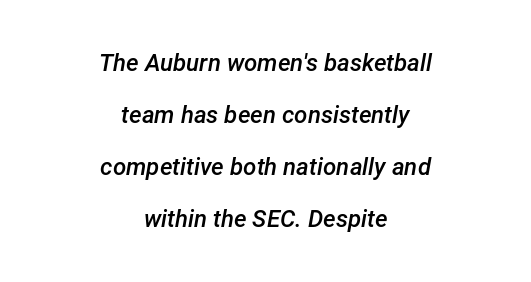
The image shows 24 px text type, italic (leaning right); set centered, loose line spacing (2.17x), normal letter spacing, not underlined.
